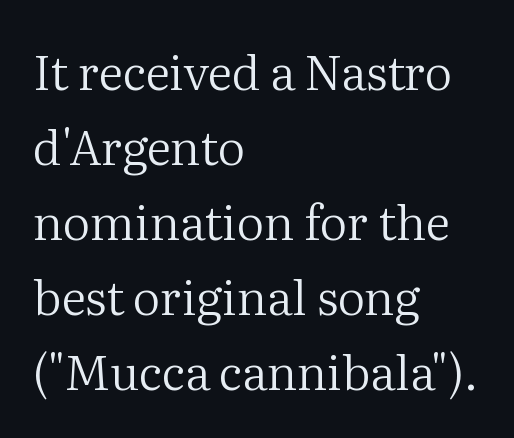
{"serif": "yes", "italic": "no", "bold": "no", "weight": "regular", "width": "normal", "stroke_contrast": "medium", "x_height": "medium", "monospaced": "no", "underline": "no", "align": "left", "line_spacing": "normal", "line_spacing_ratio": 1.56, "letter_spacing": "normal", "letter_spacing_em": 0.0, "glyph_px": 48}
